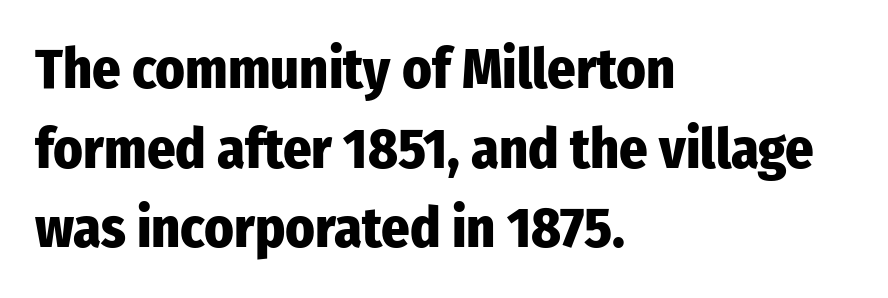
{"serif": "no", "italic": "no", "bold": "yes", "weight": "heavy", "width": "condensed", "stroke_contrast": "low", "x_height": "medium", "monospaced": "no", "underline": "no", "align": "left", "line_spacing": "normal", "line_spacing_ratio": 1.42, "letter_spacing": "normal", "letter_spacing_em": 0.0, "glyph_px": 56}
